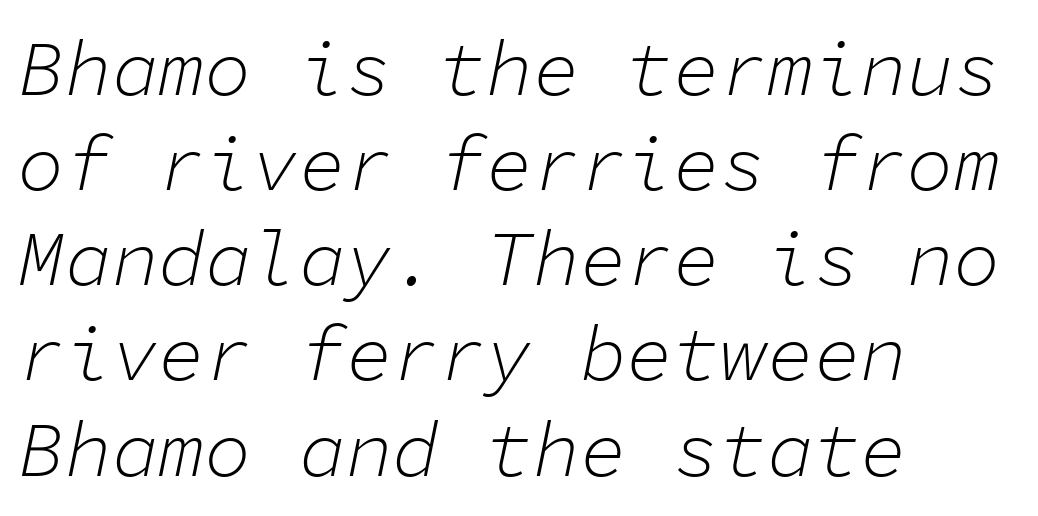
Q: Is the text bold? A: No.
Q: Is the text italic (slanted)? A: Yes, it leans right by about 11 degrees.
Q: Is the text underlined? A: No.
Q: How is the paragraph aligned? A: Left-aligned.
Q: Is the spacing between letters normal or unusually wide? A: Normal.
Q: Width (condensed, normal, or wide)? A: Normal.
Q: Stroke contrast? A: Low.
Q: x-height? A: Medium.
Q: Monospaced? A: Yes.
